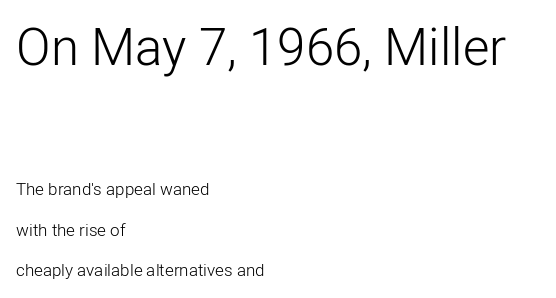
{"serif": "no", "italic": "no", "bold": "no", "weight": "light", "width": "normal", "stroke_contrast": "low", "x_height": "medium", "monospaced": "no", "underline": "no", "align": "left", "line_spacing": "loose", "line_spacing_ratio": 2.38, "letter_spacing": "normal", "letter_spacing_em": 0.0, "larger_block": "first", "size_ratio": 3.0, "glyph_px": 51}
